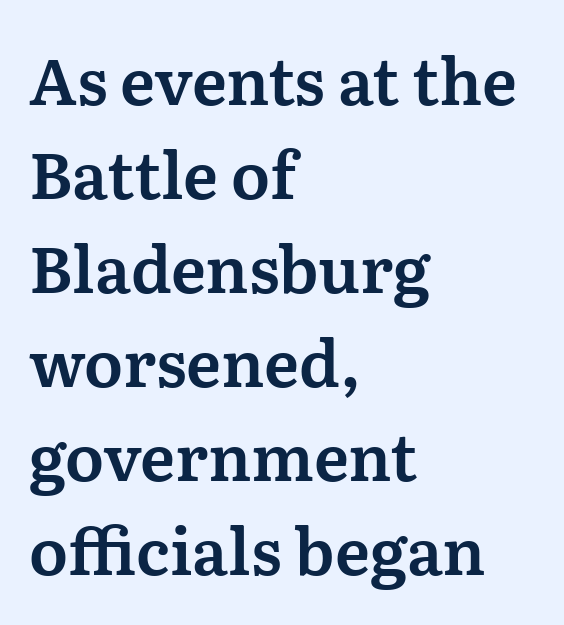
The image shows 64 px serif type, upright; set left-aligned, normal line spacing (1.47x), normal letter spacing, not underlined; medium stroke contrast and a medium x-height.
